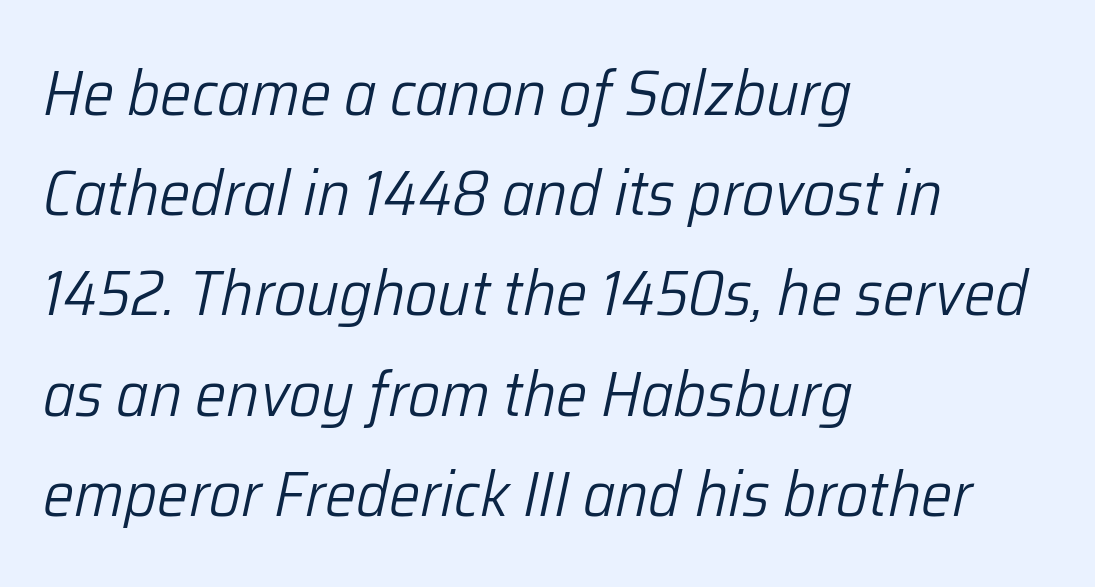
This rendering uses left alignment, leaving the right contour irregular. Looks like regular typesetting: each glyph gets only the width it needs. Heaviness? Minimal to ordinary, like unemphasized prose. The specimen reads as italic at a glance.
